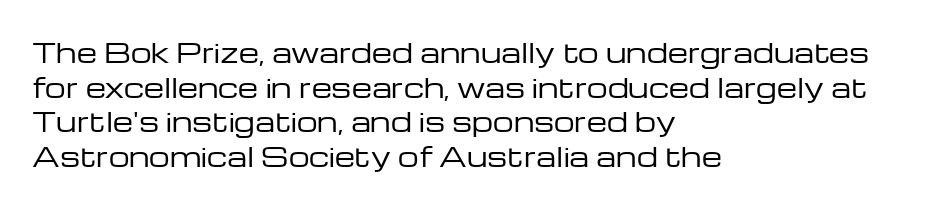
No chunkiness to these letters — they're not bold. A classic flush-left, rag-right setting is used for this passage. One glance says typical: line gaps are just what's usual. The letters sit at their default tracking, neither squeezed nor spread.
